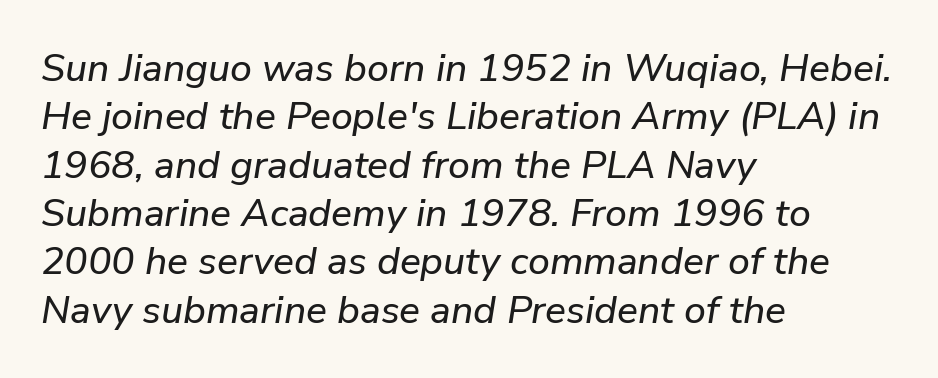
You can tell it's italic because the verticals aren't actually vertical. The type is set solid horizontally, with unmodified tracking. Check the space under the baseline: it is left empty. Each letter keeps its own natural width here, so spacing adapts to shape. A classic flush-left, rag-right setting is used for this passage.
